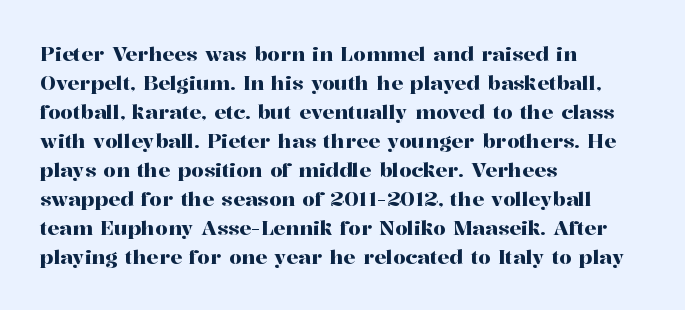
Rows of type keep a routine distance in the vertical direction. Is the block centered? No — it sits flush against the left margin. No italicization has been applied; the sample stays upright. Letters rest on an invisible, unmarked baseline.
